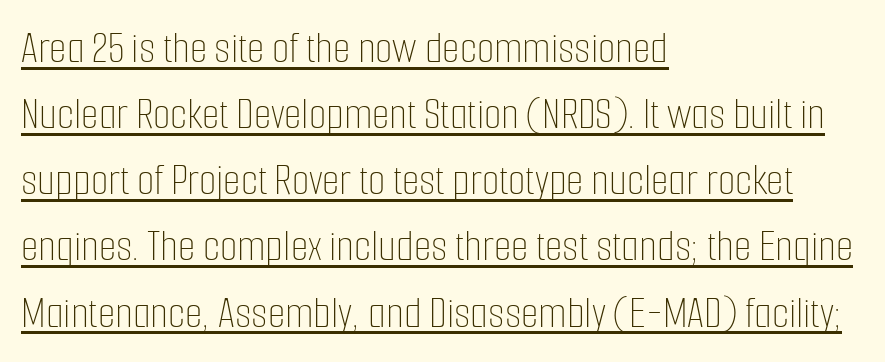
Q: Is the text bold? A: No.
Q: Is the text italic (slanted)? A: No, it is upright.
Q: Is the text underlined? A: Yes.
Q: How is the paragraph aligned? A: Left-aligned.
Q: Is the spacing between letters normal or unusually wide? A: Normal.
Q: Is the spacing between lines tight, normal or loose? A: Normal.
Q: Width (condensed, normal, or wide)? A: Condensed.
Q: Stroke contrast? A: Low.
Q: x-height? A: Medium.
Q: Monospaced? A: No.
